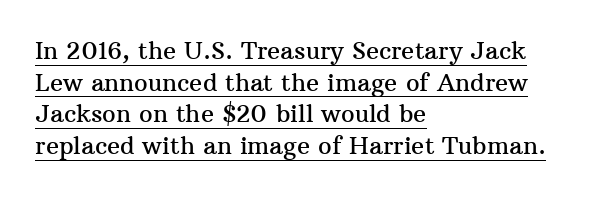
Italic: no, the glyphs are upright roman. Summary of vertical rhythm: regular, with standard interline spacing. Check the space under the baseline: a stroke is drawn there. Default kerning and tracking; the words read as compact shapes. In CSS terms this would be text-align: left.
